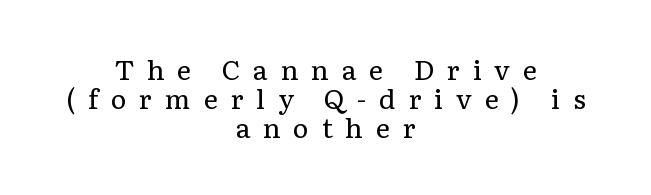
Each stroke keeps to a modest, everyday thickness or less. The letters are spread apart with noticeably loose tracking. The rag falls on both sides of this text block equally. How would I describe the line gaps? Narrow and economical. A roman cut, with each character standing at attention.
